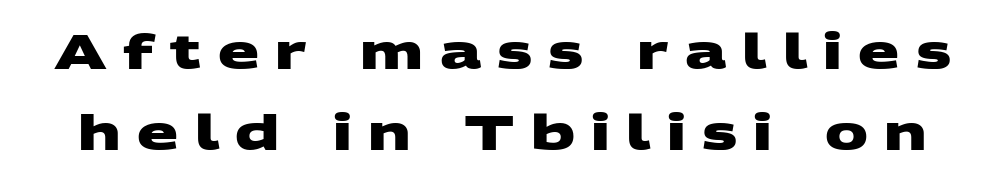
Rows of type keep a routine distance in the vertical direction. Compared with typical body copy, the letter spacing here is much looser. Note the varied advance widths — an 'i' is clearly narrower than an 'm'. A dark, heavy texture on the line: the type is bold.
